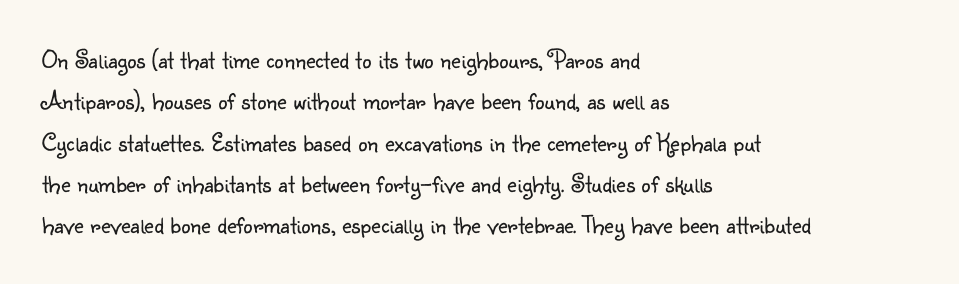
{"italic": "no", "bold": "no", "underline": "no", "align": "left", "line_spacing": "normal", "line_spacing_ratio": 1.59, "letter_spacing": "normal", "letter_spacing_em": 0.0, "glyph_px": 26}
